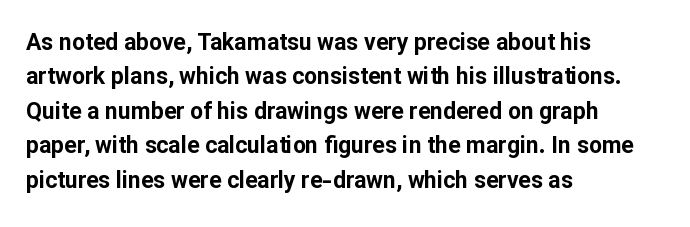
Q: Is the text bold? A: Yes.
Q: Is the text italic (slanted)? A: No, it is upright.
Q: Is the text underlined? A: No.
Q: How is the paragraph aligned? A: Left-aligned.
Q: Is the spacing between letters normal or unusually wide? A: Normal.
Q: Is the spacing between lines tight, normal or loose? A: Normal.
